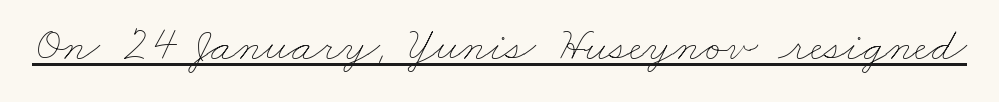
Q: Is the text bold? A: No.
Q: Is the text underlined? A: Yes.
Q: Is the spacing between letters normal or unusually wide? A: Normal.
Q: Width (condensed, normal, or wide)? A: Wide.
Q: Stroke contrast? A: Low.
Q: x-height? A: Small.
Q: Monospaced? A: No.
